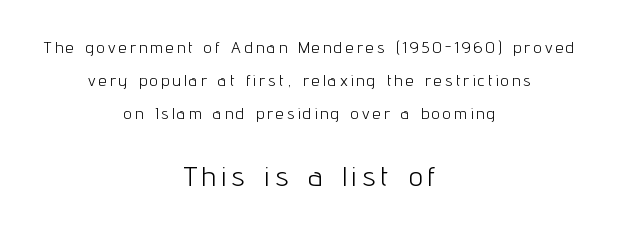
Look at the tracking — it's clearly loosened, letters drifting apart. The font's upright variant was chosen for this text. The text was rendered using a sans face with plain stroke endings. Character widths vary here, with narrow letters taking less room than wide ones. Casual observation: everything's sitting right in the middle. Stroke mass is kept to a normal reading level or below.
